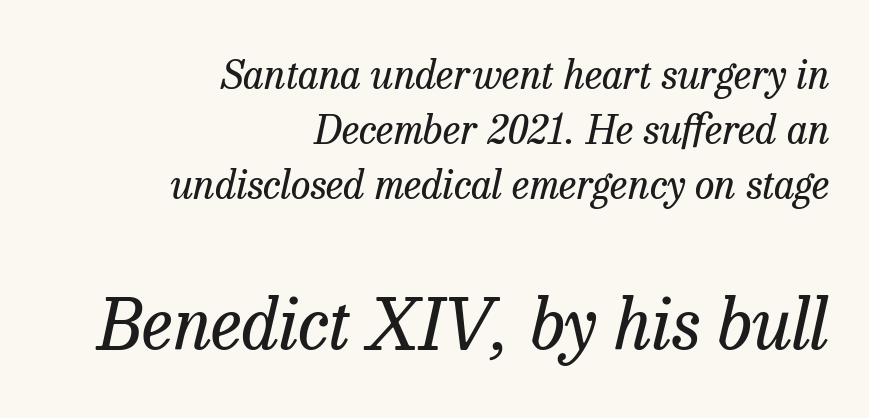
The image shows 70 px regular-weight serif type, italic (leaning right); set right-aligned, normal line spacing (1.38x), normal letter spacing, not underlined; the second (bottom) block is 1.75x larger; low stroke contrast and a medium x-height.
